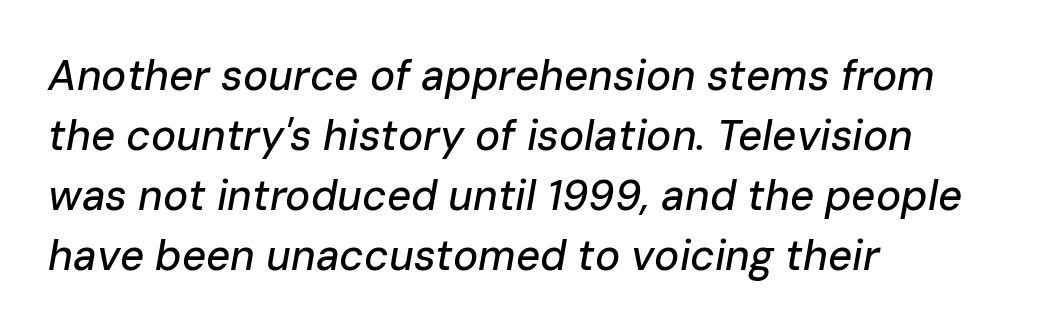
Is this a fixed-width face? No — the glyphs have proportional, varying widths. The baseline area is clear. An italicized treatment has been applied to the whole sample. Is the letter spacing exaggerated? No — it looks like the ordinary default. Casual observation: everything's shoved over to the left. The block of text has a typical density, with ordinary space between rows.
